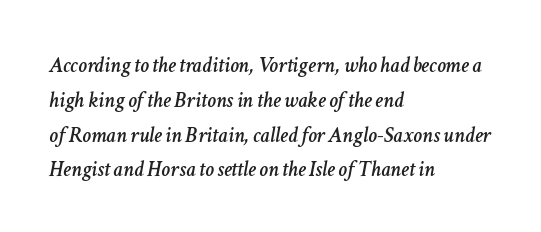
Q: Is the text italic (slanted)? A: Yes, it leans right by about 11 degrees.
Q: Is the text underlined? A: No.
Q: How is the paragraph aligned? A: Left-aligned.
Q: Is the spacing between letters normal or unusually wide? A: Normal.
Q: Is the spacing between lines tight, normal or loose? A: Normal.
